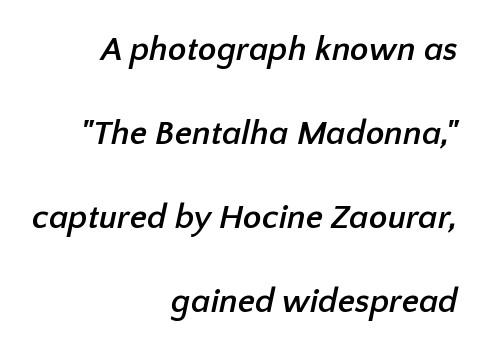
Q: Is the text bold? A: Yes.
Q: Is the typeface a serif or a sans-serif typeface? A: Sans-serif.
Q: Is the text underlined? A: No.
Q: How is the paragraph aligned? A: Right-aligned.
Q: Is the spacing between letters normal or unusually wide? A: Normal.
Q: Is the spacing between lines tight, normal or loose? A: Loose.
Q: Width (condensed, normal, or wide)? A: Normal.
Q: Stroke contrast? A: Low.
Q: x-height? A: Medium.
Q: Monospaced? A: No.
